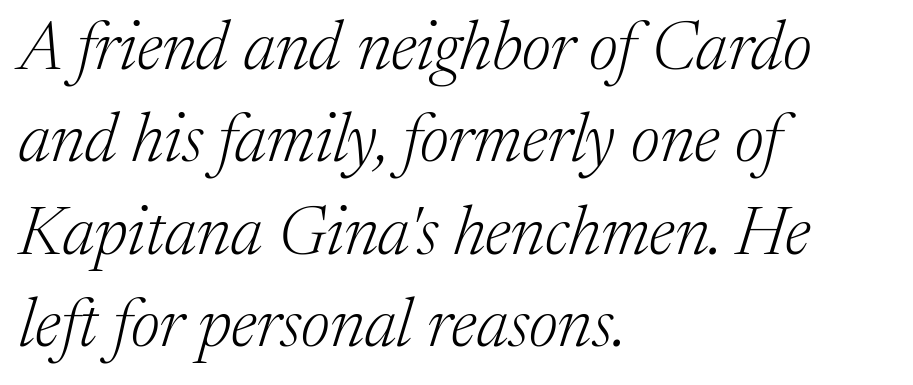
Q: Is the text bold? A: No.
Q: Is the text italic (slanted)? A: Yes, it leans right by about 17 degrees.
Q: Is the typeface a serif or a sans-serif typeface? A: Serif.
Q: Is the text underlined? A: No.
Q: How is the paragraph aligned? A: Left-aligned.
Q: Is the spacing between letters normal or unusually wide? A: Normal.
Q: Is the spacing between lines tight, normal or loose? A: Normal.
Q: Width (condensed, normal, or wide)? A: Normal.
Q: Stroke contrast? A: Medium.
Q: x-height? A: Medium.
Q: Monospaced? A: No.
